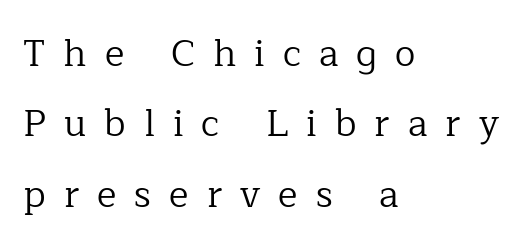
Q: Is the text bold? A: No.
Q: Is the text italic (slanted)? A: No, it is upright.
Q: Is the typeface a serif or a sans-serif typeface? A: Serif.
Q: Is the text underlined? A: No.
Q: How is the paragraph aligned? A: Left-aligned.
Q: Is the spacing between letters normal or unusually wide? A: Unusually wide.
Q: Is the spacing between lines tight, normal or loose? A: Loose.
Q: Width (condensed, normal, or wide)? A: Normal.
Q: Stroke contrast? A: Low.
Q: x-height? A: Medium.
Q: Monospaced? A: No.
